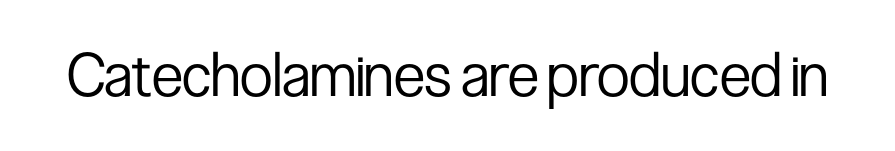
This sample uses a sans-serif face. Notice how the stems are strictly vertical — no italics here. Vertical stems look standard width or narrower in stroke. Letters rest on an invisible, unmarked baseline.
